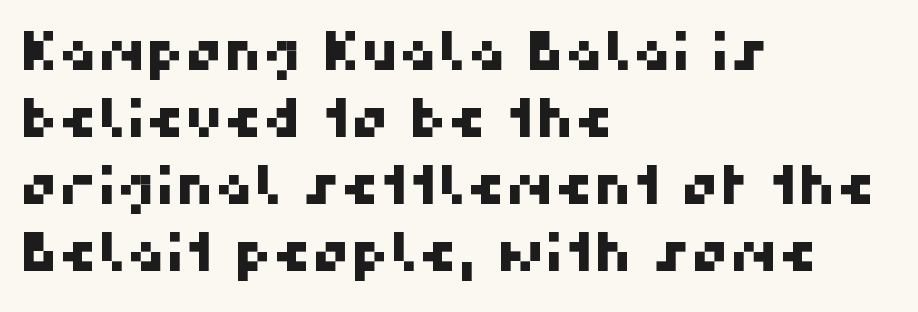
Q: Is the typeface a serif or a sans-serif typeface? A: Sans-serif.
Q: Is the text underlined? A: No.
Q: How is the paragraph aligned? A: Left-aligned.
Q: Is the spacing between letters normal or unusually wide? A: Normal.
Q: Width (condensed, normal, or wide)? A: Normal.
Q: Stroke contrast? A: High.
Q: x-height? A: Medium.
Q: Monospaced? A: No.
